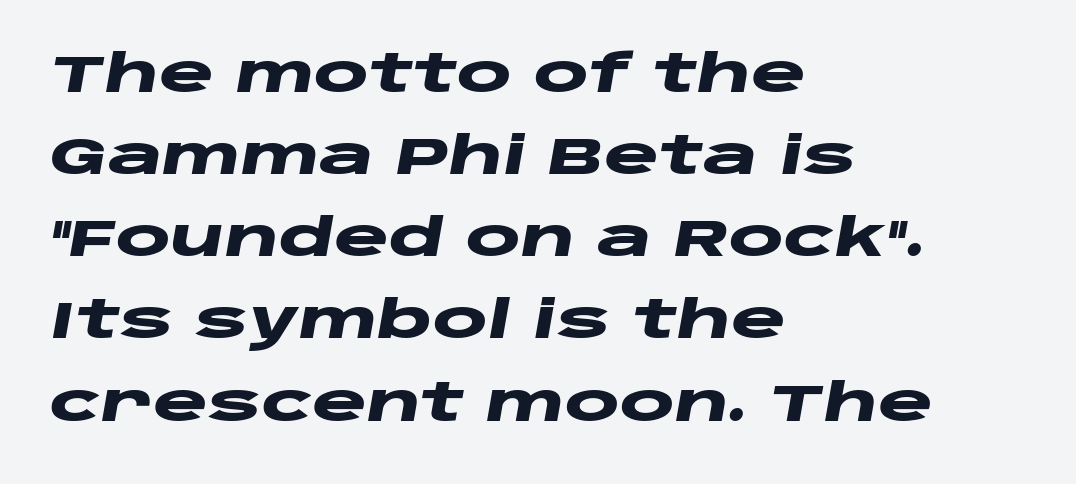
The image shows 52 px heavy, wide type, italic (leaning right); set left-aligned, normal line spacing (1.58x), normal letter spacing, not underlined; low stroke contrast and a large x-height.
